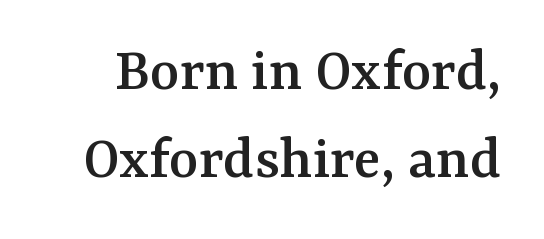
The image shows 63 px serif type, upright; set normal line spacing (1.4x), normal letter spacing, not underlined; medium stroke contrast and a medium x-height.
